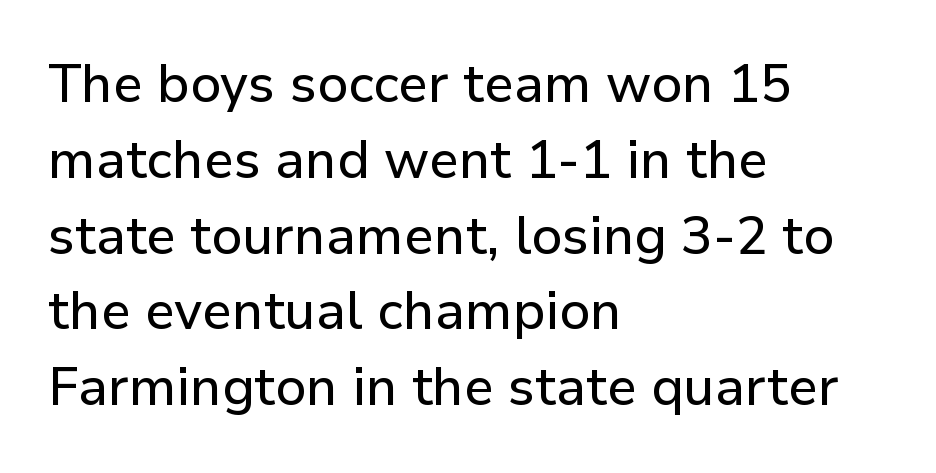
{"serif": "no", "italic": "no", "width": "normal", "stroke_contrast": "low", "x_height": "medium", "monospaced": "no", "underline": "no", "align": "left", "line_spacing": "normal", "line_spacing_ratio": 1.43, "letter_spacing": "normal", "letter_spacing_em": 0.0, "glyph_px": 53}
